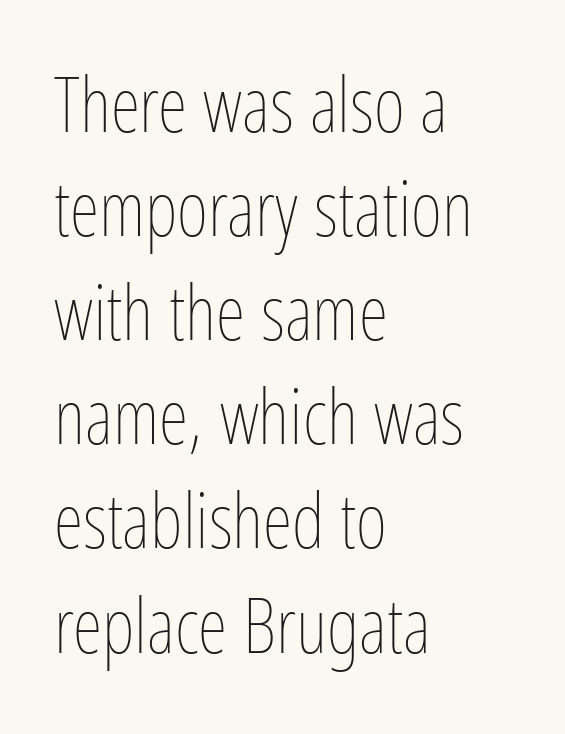
{"italic": "no", "bold": "no", "weight": "thin", "width": "condensed", "stroke_contrast": "low", "x_height": "medium", "monospaced": "no", "underline": "no", "align": "left", "line_spacing": "normal", "line_spacing_ratio": 1.37, "letter_spacing": "normal", "letter_spacing_em": 0.0, "glyph_px": 76}
